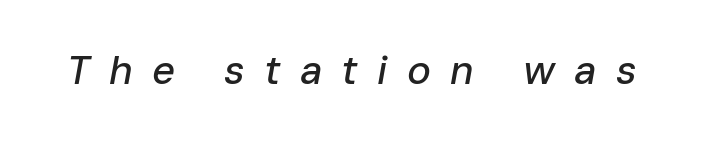
The passage shown is typed in a proportional face where columns would drift. Short note: letters widely spaced. When letters slant like this, we call the style italic. The string is rendered with underlining switched off.
